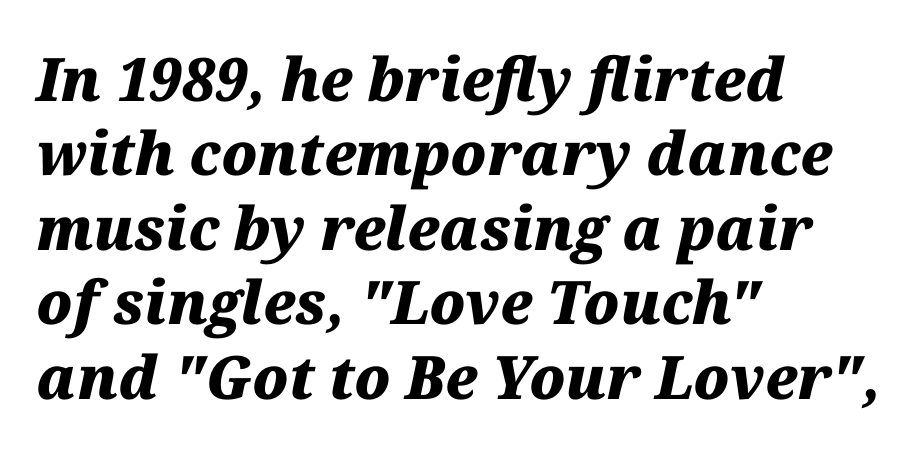
Short note: letters normally spaced. Every character sits at an angle, as italics do. This sample has the flowing, uneven cadence of proportional lettering. This rendering features lettering with no underline. These lines are set flush left with a ragged right edge.
